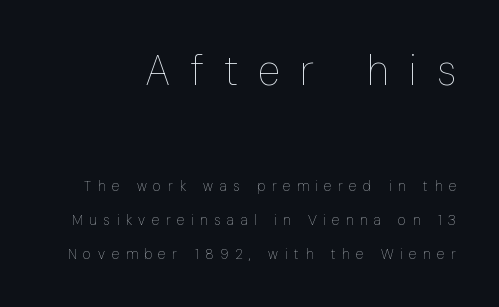
Lines of text with bare space underneath. Character size in the leading block exceeds that of the trailing block. A roman cut, with each character standing at attention. This sample has the flowing, uneven cadence of proportional lettering. The face used here is rendered with a markedly widened letterfit.
